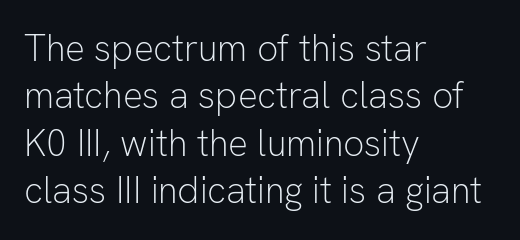
{"serif": "no", "italic": "no", "bold": "no", "weight": "light", "width": "normal", "stroke_contrast": "low", "x_height": "medium", "monospaced": "no", "underline": "no", "align": "left", "line_spacing": "normal", "line_spacing_ratio": 1.28, "letter_spacing": "normal", "letter_spacing_em": 0.0, "glyph_px": 37}
